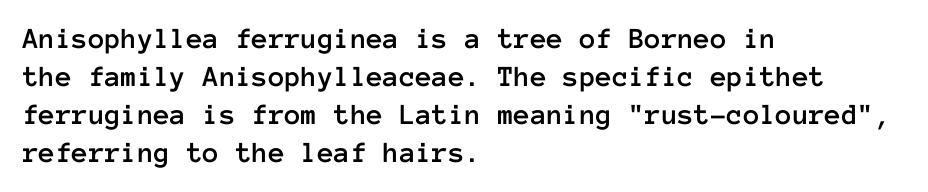
Q: Is the text italic (slanted)? A: No, it is upright.
Q: Is the text underlined? A: No.
Q: How is the paragraph aligned? A: Left-aligned.
Q: Is the spacing between letters normal or unusually wide? A: Normal.
Q: Is the spacing between lines tight, normal or loose? A: Normal.
Q: Width (condensed, normal, or wide)? A: Normal.
Q: Stroke contrast? A: Low.
Q: x-height? A: Medium.
Q: Monospaced? A: Yes.
